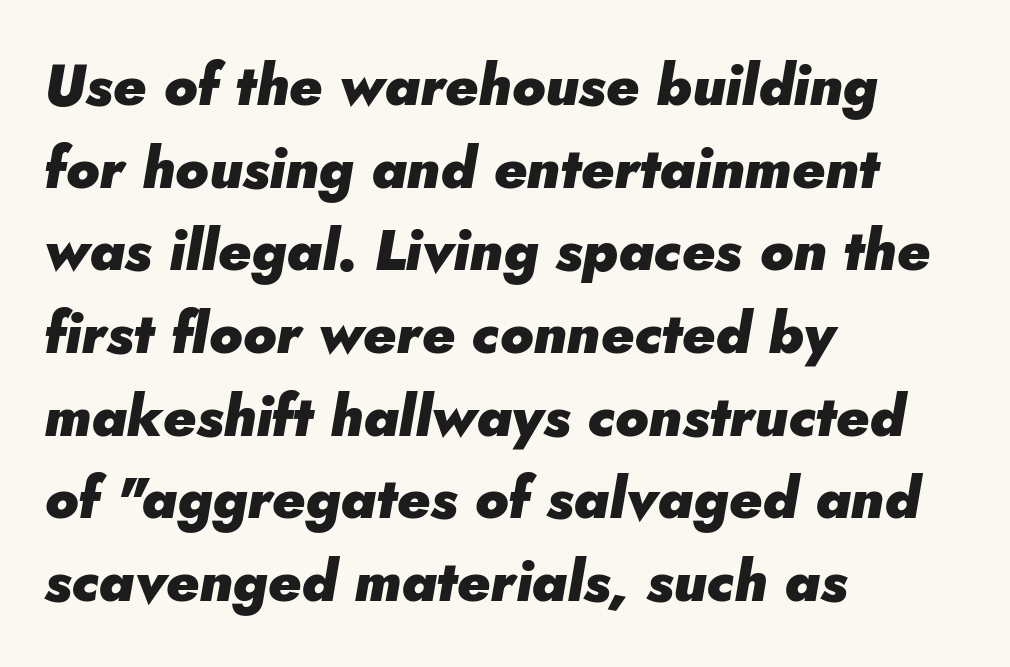
Q: Is the text bold? A: Yes.
Q: Is the text italic (slanted)? A: Yes, it leans right by about 5 degrees.
Q: Is the text underlined? A: No.
Q: How is the paragraph aligned? A: Left-aligned.
Q: Is the spacing between letters normal or unusually wide? A: Normal.
Q: Is the spacing between lines tight, normal or loose? A: Normal.
Q: Width (condensed, normal, or wide)? A: Normal.
Q: Stroke contrast? A: Low.
Q: x-height? A: Small.
Q: Monospaced? A: No.
